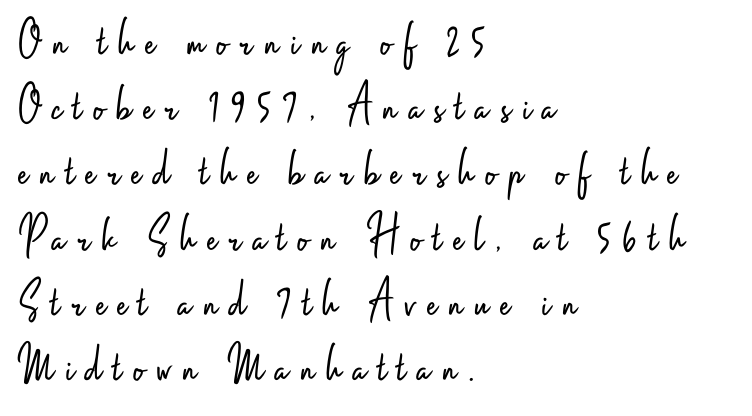
Horizontal alignment here is leftward, the default for most running prose. The typeface has the unassuming heft of standard copy or less. The rendering inserts visible extra space after every character. This sample has the flowing, uneven cadence of proportional lettering. Classification — sans serif.
